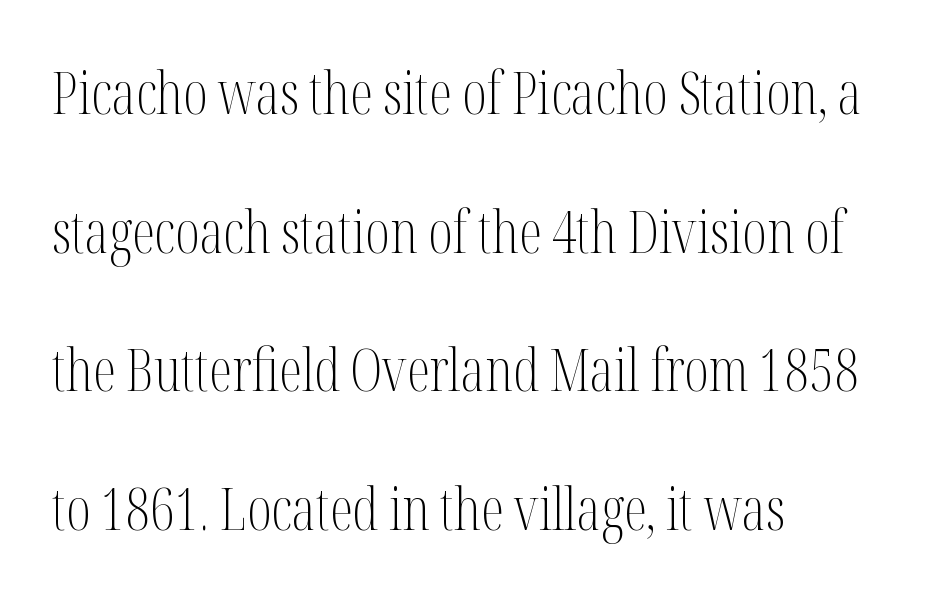
{"serif": "yes", "italic": "no", "bold": "no", "weight": "light", "width": "condensed", "stroke_contrast": "medium", "x_height": "medium", "monospaced": "no", "underline": "no", "align": "left", "line_spacing": "loose", "line_spacing_ratio": 2.39, "letter_spacing": "normal", "letter_spacing_em": 0.0, "glyph_px": 58}
